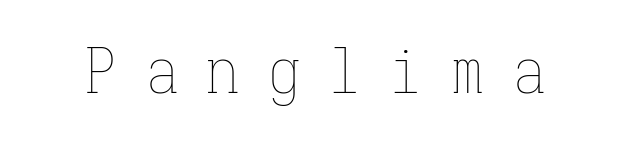
Q: Is the text bold? A: No.
Q: Is the text italic (slanted)? A: No, it is upright.
Q: Is the text underlined? A: No.
Q: Is the spacing between letters normal or unusually wide? A: Unusually wide.
Q: Width (condensed, normal, or wide)? A: Condensed.
Q: Stroke contrast? A: Low.
Q: x-height? A: Medium.
Q: Monospaced? A: Yes.
